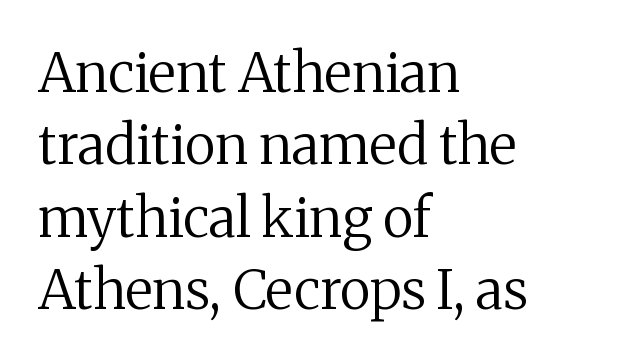
The rendering uses natural spacing where letterforms have individual widths. The axis of the letterforms is exactly vertical. Letters have the restrained weight of plain body copy at most. Vertically, the passage feels balanced, rows spaced as you'd expect. Standard letterfit; no display-style spreading of the glyphs. Beneath every word, the page is bare.
